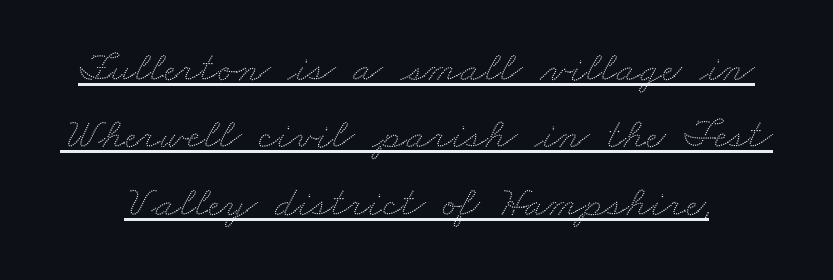
Q: Is the text underlined? A: Yes.
Q: Is the spacing between letters normal or unusually wide? A: Normal.
Q: Is the spacing between lines tight, normal or loose? A: Normal.
Q: Width (condensed, normal, or wide)? A: Wide.
Q: Stroke contrast? A: Low.
Q: x-height? A: Small.
Q: Monospaced? A: No.
